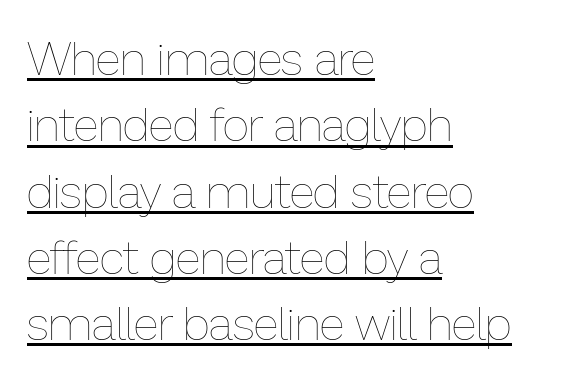
Tall strokes in this sample are plumb rather than angled. Every word sits above its own underline. The paragraph shown leans on its left margin. Stems here are at most as thick as an everyday book face. Here the designer chose a conventional face with non-uniform glyph widths.
